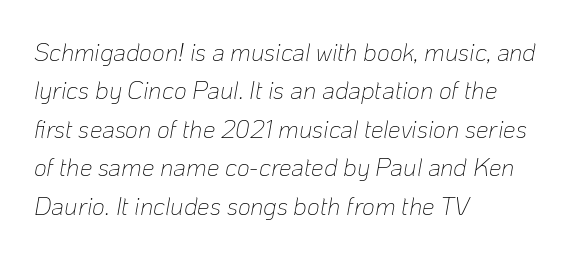
Q: Is the text bold? A: No.
Q: Is the text italic (slanted)? A: Yes, it leans right by about 10 degrees.
Q: Is the text underlined? A: No.
Q: How is the paragraph aligned? A: Left-aligned.
Q: Is the spacing between letters normal or unusually wide? A: Normal.
Q: Is the spacing between lines tight, normal or loose? A: Normal.
